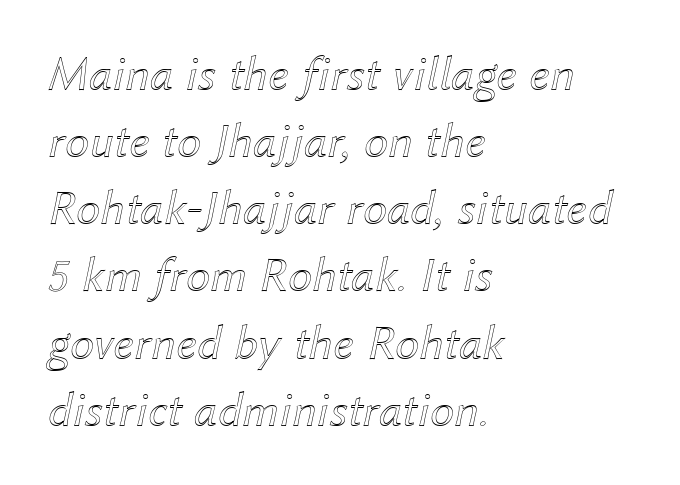
Q: Is the text italic (slanted)? A: Yes, it leans right by about 12 degrees.
Q: Is the text underlined? A: No.
Q: How is the paragraph aligned? A: Left-aligned.
Q: Is the spacing between letters normal or unusually wide? A: Normal.
Q: Is the spacing between lines tight, normal or loose? A: Normal.
Q: Width (condensed, normal, or wide)? A: Normal.
Q: x-height? A: Medium.
Q: Monospaced? A: No.
